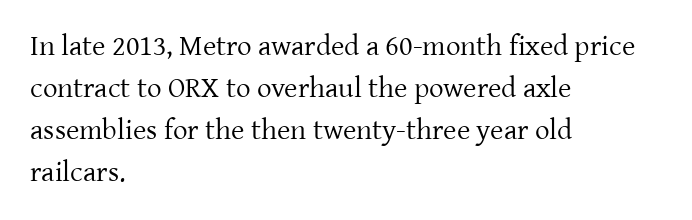
Q: Is the text bold? A: No.
Q: Is the text italic (slanted)? A: No, it is upright.
Q: Is the typeface a serif or a sans-serif typeface? A: Serif.
Q: Is the text underlined? A: No.
Q: How is the paragraph aligned? A: Left-aligned.
Q: Is the spacing between letters normal or unusually wide? A: Normal.
Q: Is the spacing between lines tight, normal or loose? A: Normal.
Q: Width (condensed, normal, or wide)? A: Normal.
Q: Stroke contrast? A: Low.
Q: x-height? A: Medium.
Q: Monospaced? A: No.
